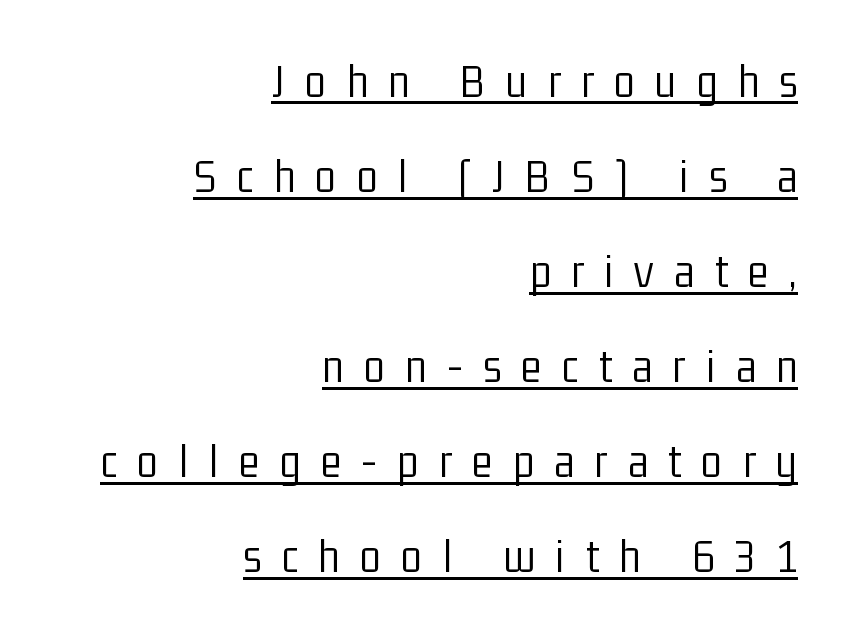
The rendering uses a large line-height, opening up the rows. Tracking here is generous; glyphs stand well apart from one another. Nope, not italic — everything's standing straight. All the whitespace from short lines collects on the left. The typesetter has applied underlining to the passage shown. Is this a sans? Yes — the strokes have no serifs.
